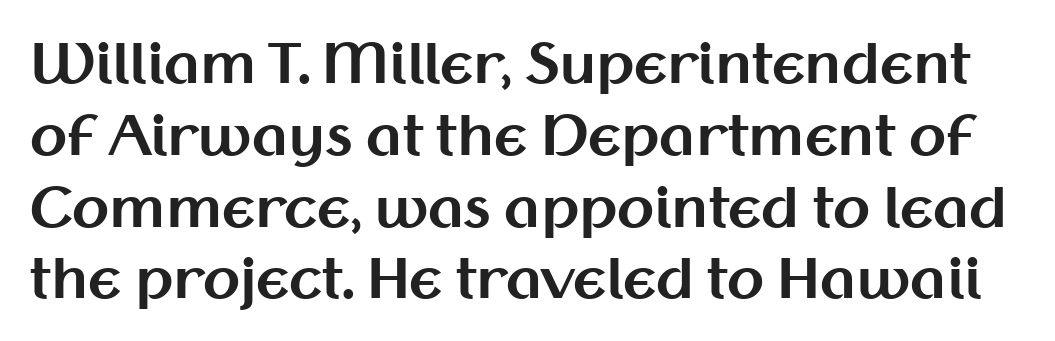
{"serif": "no", "italic": "no", "bold": "yes", "weight": "bold", "width": "normal", "stroke_contrast": "medium", "x_height": "medium", "monospaced": "no", "underline": "no", "line_spacing": "normal", "line_spacing_ratio": 1.33, "letter_spacing": "normal", "letter_spacing_em": 0.0, "glyph_px": 54}
